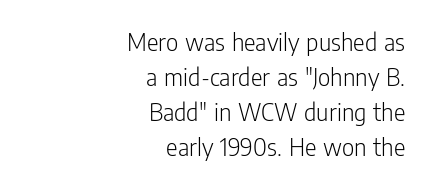
The image shows 27 px text type, upright; set right-aligned, normal line spacing (1.3x), normal letter spacing, not underlined.
